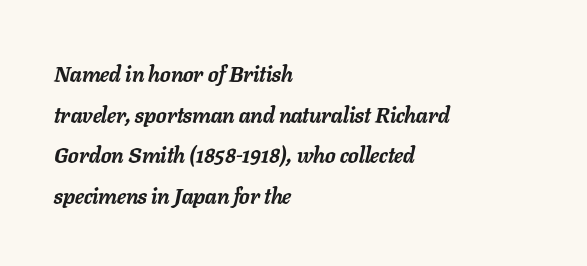
The image shows 22 px bold type, italic (leaning right); set left-aligned, line spacing 1.85x, normal letter spacing, not underlined.
